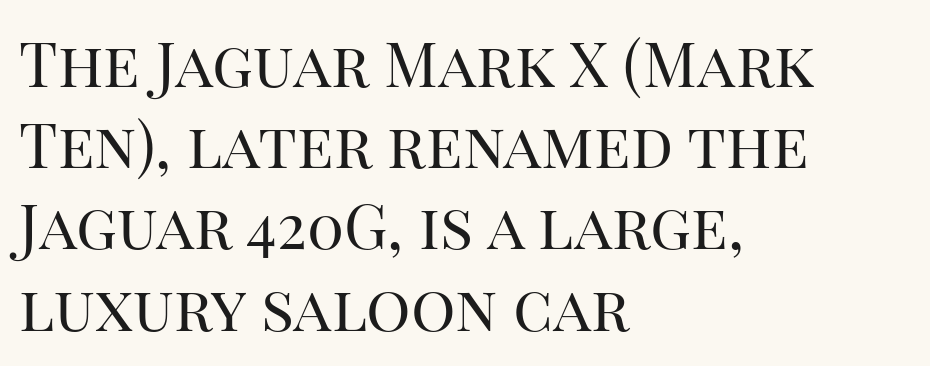
The image shows 62 px regular-weight serif type, upright; set left-aligned, normal line spacing (1.31x), normal letter spacing, not underlined; high stroke contrast and a large x-height.
